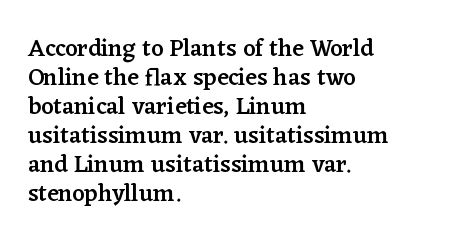
{"italic": "no", "bold": "semi", "underline": "no", "align": "left", "line_spacing_ratio": 1.21, "letter_spacing": "normal", "letter_spacing_em": 0.0, "glyph_px": 24}
